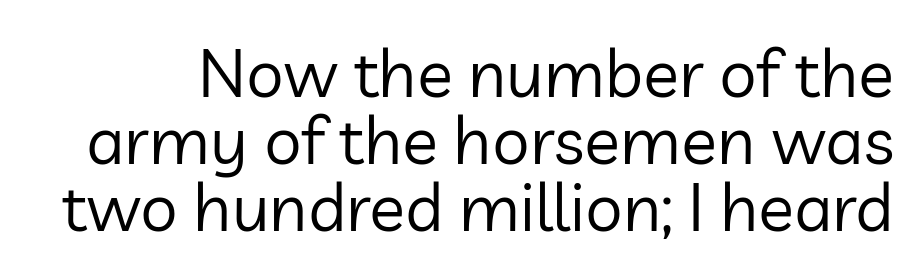
{"serif": "no", "italic": "no", "bold": "no", "weight": "regular", "width": "normal", "stroke_contrast": "low", "x_height": "medium", "monospaced": "no", "underline": "no", "line_spacing": "tight", "line_spacing_ratio": 1.0, "letter_spacing": "normal", "letter_spacing_em": 0.0, "glyph_px": 67}
